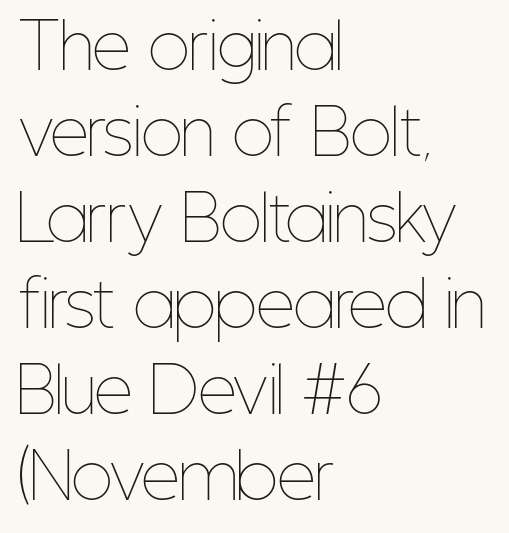
The image shows 61 px thin, condensed type, upright; set left-aligned, normal line spacing (1.41x), normal letter spacing, not underlined; low stroke contrast and a medium x-height.
